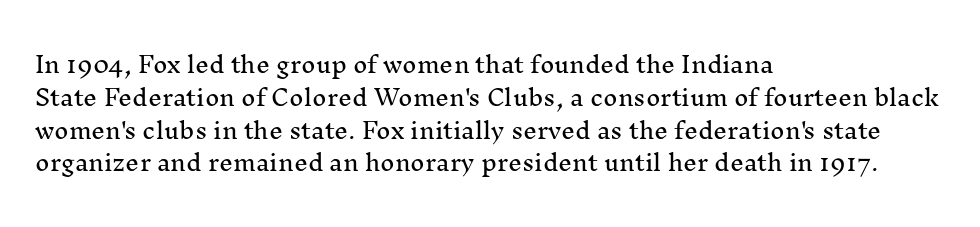
The specimen omits any rule beneath the text block's lines. Is the letter spacing exaggerated? No — it looks like the ordinary default. The typography opts for an upright posture over an oblique one. The rag falls on the right side of this text block. Baseline-to-baseline distance is the conventional proportion of letter height.
